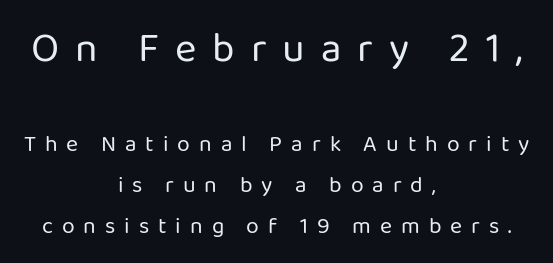
Q: Is the text bold? A: No.
Q: Is the text italic (slanted)? A: No, it is upright.
Q: Is the typeface a serif or a sans-serif typeface? A: Sans-serif.
Q: Is the text underlined? A: No.
Q: How is the paragraph aligned? A: Centered.
Q: Is the spacing between letters normal or unusually wide? A: Unusually wide.
Q: Which block of text is set in a larger size, the first (top) or the second (bottom)? A: The first (top) one.
Q: Width (condensed, normal, or wide)? A: Normal.
Q: Stroke contrast? A: Low.
Q: x-height? A: Medium.
Q: Monospaced? A: No.
